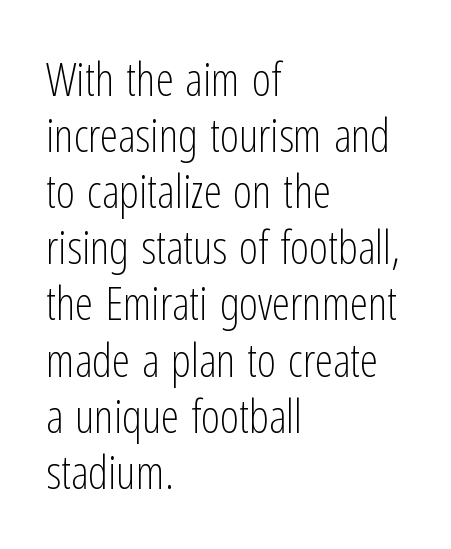
Q: Is the text bold? A: No.
Q: Is the text italic (slanted)? A: No, it is upright.
Q: Is the typeface a serif or a sans-serif typeface? A: Sans-serif.
Q: Is the text underlined? A: No.
Q: How is the paragraph aligned? A: Left-aligned.
Q: Is the spacing between letters normal or unusually wide? A: Normal.
Q: Width (condensed, normal, or wide)? A: Condensed.
Q: Stroke contrast? A: Low.
Q: x-height? A: Medium.
Q: Monospaced? A: No.
